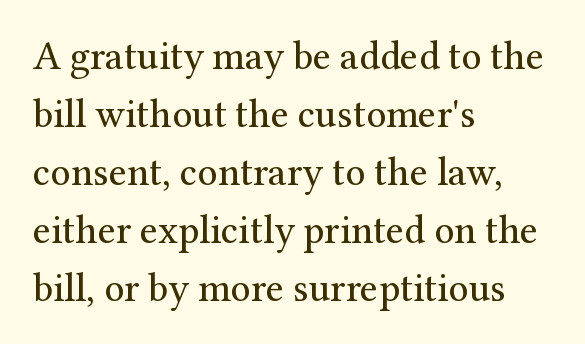
The image shows 40 px regular-weight serif type, upright; set left-aligned, normal line spacing (1.45x), normal letter spacing, not underlined; medium stroke contrast and a medium x-height.
